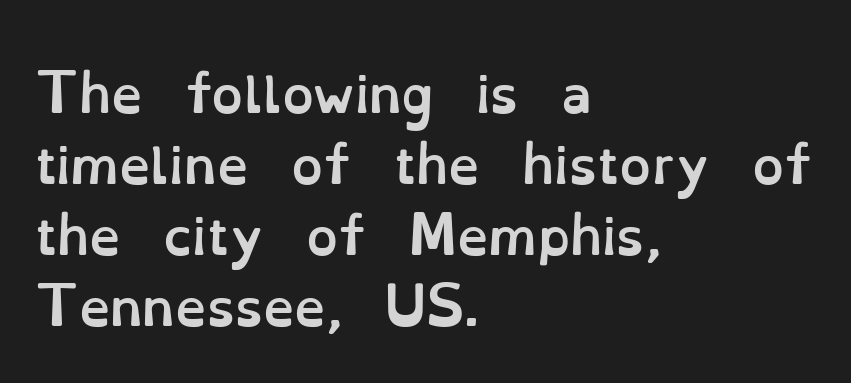
Style check: upright. The letters advance in unequal steps, a hallmark of proportional type. The passage shown stacks its lines at a standard gap. One-word summary of the alignment: left.
